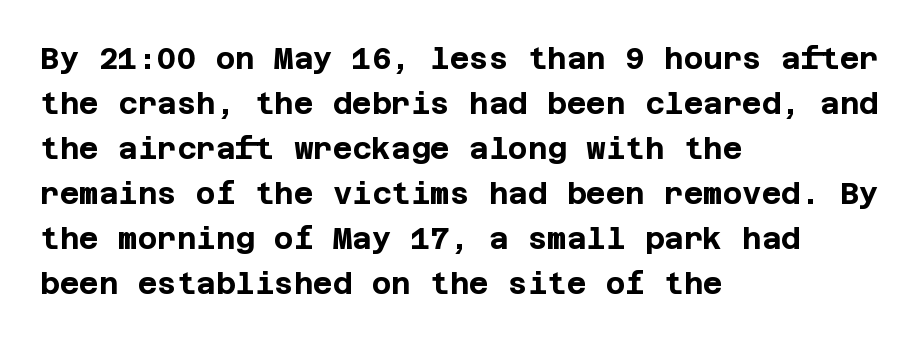
The image shows 30 px bold sans-serif type, upright; set left-aligned, normal line spacing (1.5x), normal letter spacing, not underlined; low stroke contrast and a large x-height.
